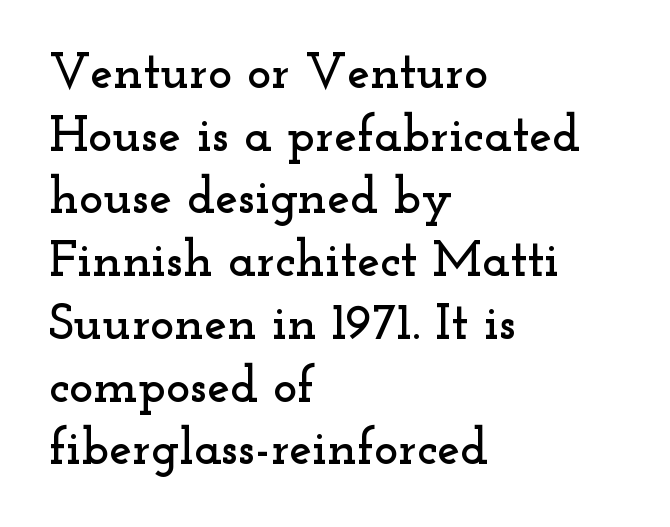
The image shows 51 px wide serif type, upright; set left-aligned, line spacing 1.23x, normal letter spacing, not underlined; low stroke contrast and a small x-height.
